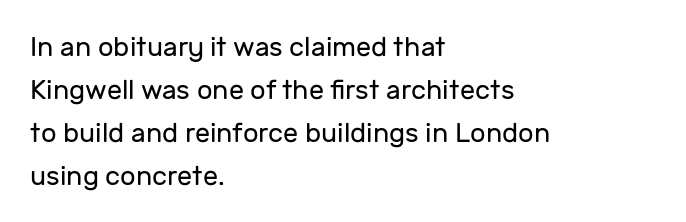
{"italic": "no", "bold": "no", "underline": "no", "align": "left", "line_spacing": "normal", "line_spacing_ratio": 1.59, "letter_spacing": "normal", "letter_spacing_em": 0.0, "glyph_px": 27}
